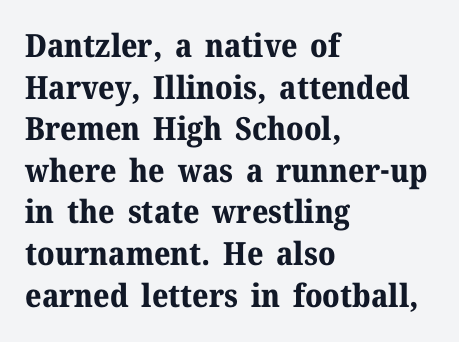
{"serif": "yes", "italic": "no", "bold": "yes", "weight": "bold", "width": "normal", "stroke_contrast": "medium", "x_height": "medium", "monospaced": "no", "underline": "no", "align": "left", "line_spacing": "normal", "line_spacing_ratio": 1.3, "letter_spacing": "normal", "letter_spacing_em": 0.0, "glyph_px": 32}
